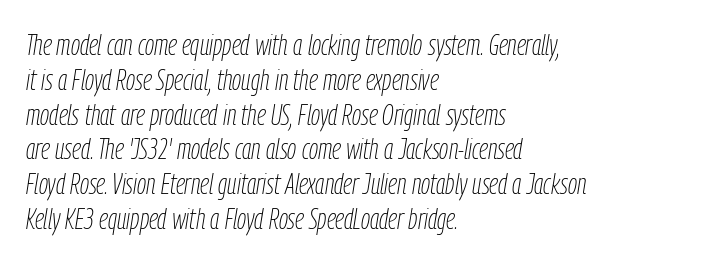
The image shows 29 px thin, condensed type, italic (leaning right); set left-aligned, line spacing 1.2x, normal letter spacing, not underlined; low stroke contrast and a medium x-height.
